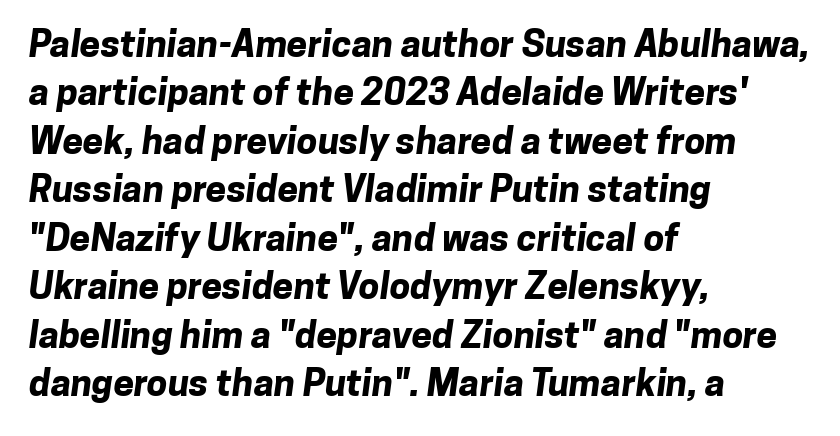
{"serif": "no", "bold": "yes", "weight": "bold", "width": "normal", "stroke_contrast": "low", "x_height": "medium", "monospaced": "no", "underline": "no", "align": "left", "line_spacing": "normal", "line_spacing_ratio": 1.31, "letter_spacing": "normal", "letter_spacing_em": 0.0, "glyph_px": 37}
